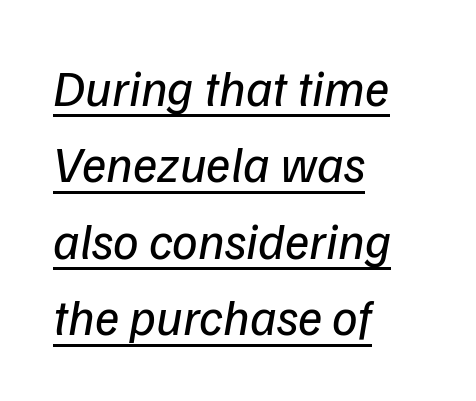
The face used here is proportionally spaced, like ordinary book or web type. Vertically, the passage feels balanced, rows spaced as you'd expect. The paragraph shown leans on its left margin. Check the space under the baseline: a stroke is drawn there.
